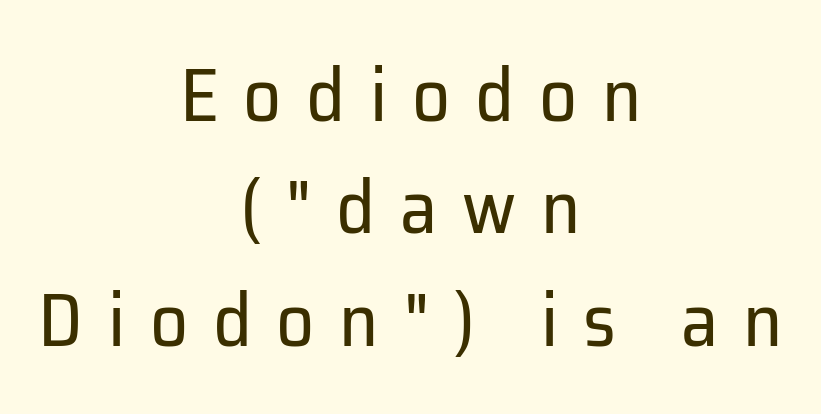
{"serif": "no", "italic": "no", "bold": "no", "weight": "regular", "width": "normal", "stroke_contrast": "low", "x_height": "medium", "monospaced": "no", "underline": "no", "align": "center", "line_spacing": "normal", "line_spacing_ratio": 1.5, "letter_spacing": "wide", "letter_spacing_em": 0.33, "glyph_px": 75}
